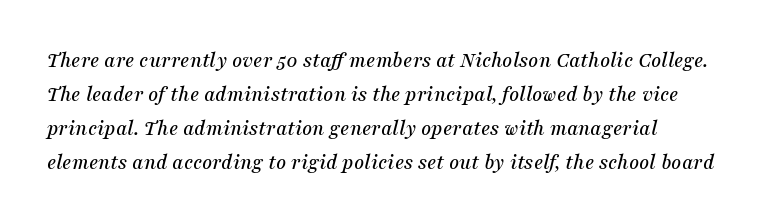
Q: Is the text italic (slanted)? A: Yes, it leans right by about 16 degrees.
Q: Is the text underlined? A: No.
Q: How is the paragraph aligned? A: Left-aligned.
Q: Is the spacing between letters normal or unusually wide? A: Normal.
Q: Is the spacing between lines tight, normal or loose? A: Normal.
